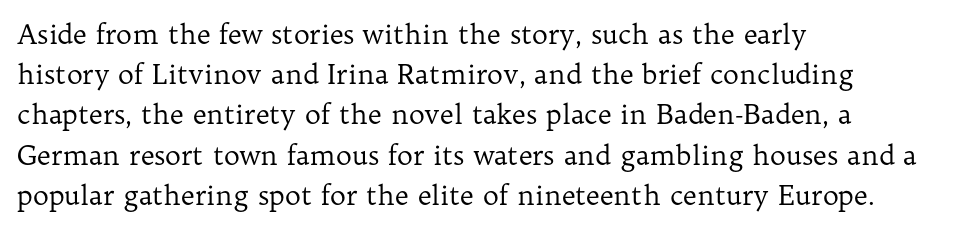
The image shows 27 px text type, upright; set left-aligned, normal line spacing (1.49x), normal letter spacing, not underlined.
